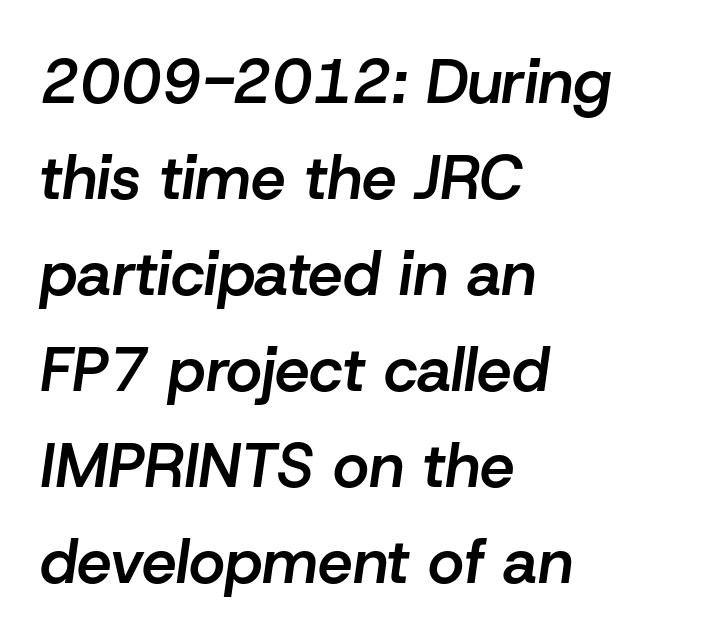
Type without underlining. The gaps between neighbouring characters are ordinary and unremarkable. One glance says typical: line gaps are just what's usual. The rendering applies a slant to the glyphs. Proportional: the letters do not fall into vertical columns. Slightly chunky letters — semibold, I'd say, not full bold.
